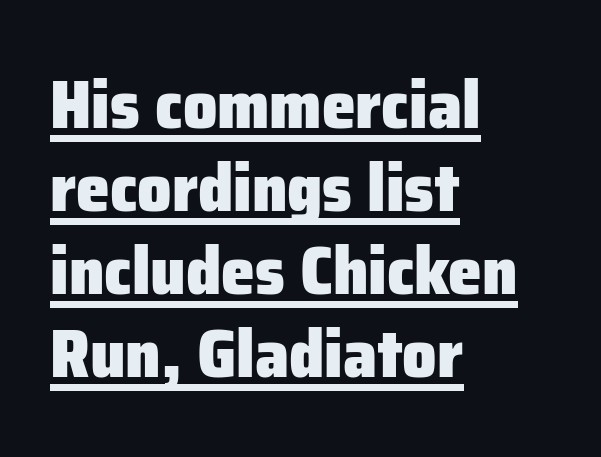
Q: Is the text bold? A: Yes.
Q: Is the text italic (slanted)? A: No, it is upright.
Q: Is the typeface a serif or a sans-serif typeface? A: Sans-serif.
Q: Is the text underlined? A: Yes.
Q: How is the paragraph aligned? A: Left-aligned.
Q: Is the spacing between letters normal or unusually wide? A: Normal.
Q: Width (condensed, normal, or wide)? A: Normal.
Q: Stroke contrast? A: Low.
Q: x-height? A: Medium.
Q: Monospaced? A: No.
